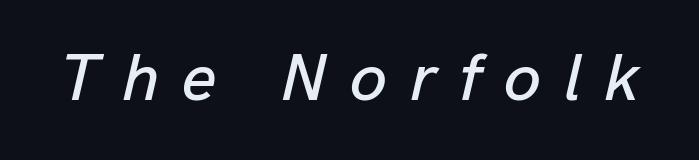
Q: Is the text italic (slanted)? A: Yes, it leans right by about 13 degrees.
Q: Is the text underlined? A: No.
Q: Is the spacing between letters normal or unusually wide? A: Unusually wide.
Q: Width (condensed, normal, or wide)? A: Normal.
Q: Stroke contrast? A: Low.
Q: x-height? A: Medium.
Q: Monospaced? A: No.
